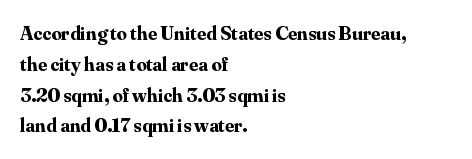
Q: Is the text bold? A: Yes.
Q: Is the text italic (slanted)? A: No, it is upright.
Q: Is the text underlined? A: No.
Q: How is the paragraph aligned? A: Left-aligned.
Q: Is the spacing between letters normal or unusually wide? A: Normal.
Q: Is the spacing between lines tight, normal or loose? A: Normal.
